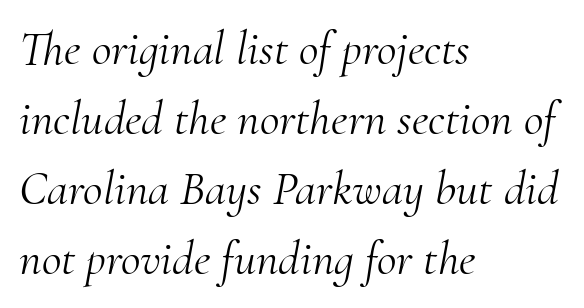
{"serif": "yes", "italic": "yes", "lean": "right", "slant_degrees": 10, "bold": "no", "weight": "light", "width": "normal", "stroke_contrast": "medium", "x_height": "small", "monospaced": "no", "underline": "no", "align": "left", "line_spacing": "normal", "line_spacing_ratio": 1.46, "letter_spacing": "normal", "letter_spacing_em": 0.0, "glyph_px": 48}
